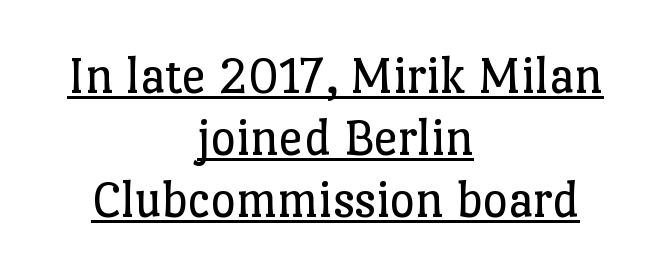
The rendering uses a small line-height, squeezing the rows. Every word sits above its own underline. If you drew a line through each stem, it would be perfectly vertical. Weight: regular or lighter. These lines are rendered in a variable-pitch font. Reading down the block, each line starts at a different indent, mirrored at its end.
